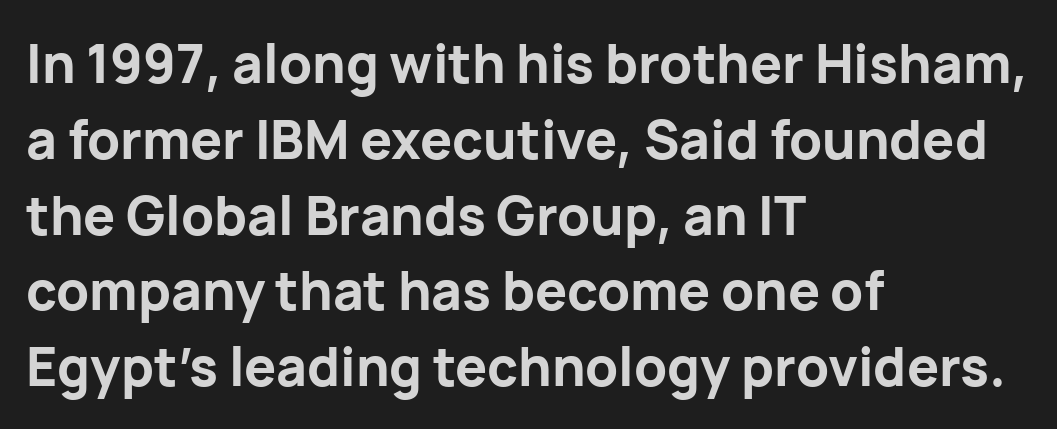
The letters advance in unequal steps, a hallmark of proportional type. Serifs: no, the terminals of the letterforms are clean. The letterforms sit shoulder to shoulder at normal distance. Bare-footed words on every line. A typesetter would call this leading conventional body-copy spacing. The setting favours the left margin, as ordinary paragraphs usually do.
